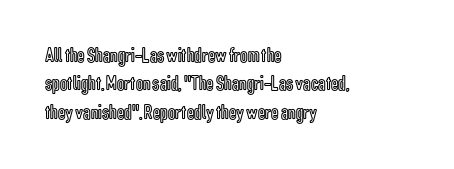
Posture: upright roman. The foot of each line stays bare and open. The passage shown stacks its lines at a standard gap. Alignment: flush left. The horizontal fit of the characters is conventional and even.
